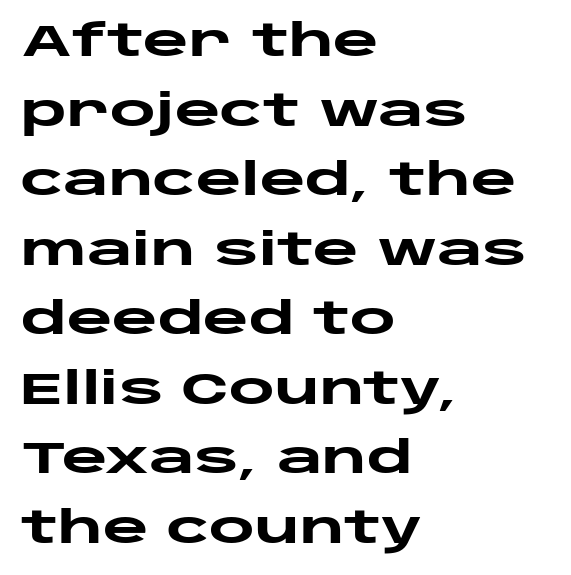
The image shows 44 px heavy, wide sans-serif type, upright; set left-aligned, normal line spacing (1.58x), normal letter spacing, not underlined; low stroke contrast and a large x-height.
